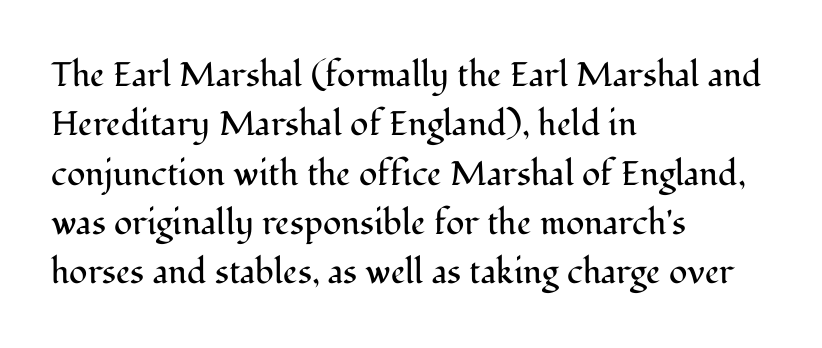
Q: Is the text bold? A: No.
Q: Is the text italic (slanted)? A: No, it is upright.
Q: Is the typeface a serif or a sans-serif typeface? A: Serif.
Q: Is the text underlined? A: No.
Q: How is the paragraph aligned? A: Left-aligned.
Q: Is the spacing between letters normal or unusually wide? A: Normal.
Q: Is the spacing between lines tight, normal or loose? A: Normal.
Q: Width (condensed, normal, or wide)? A: Normal.
Q: Stroke contrast? A: Medium.
Q: x-height? A: Medium.
Q: Monospaced? A: No.
